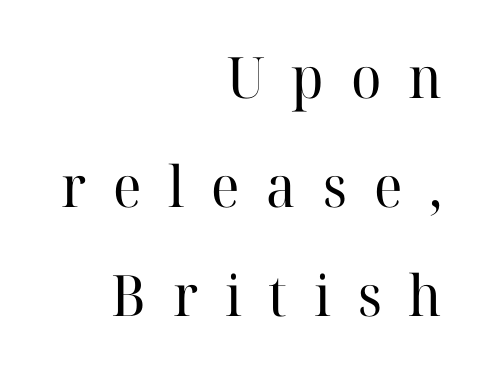
Q: Is the text bold? A: No.
Q: Is the text italic (slanted)? A: No, it is upright.
Q: Is the typeface a serif or a sans-serif typeface? A: Serif.
Q: Is the text underlined? A: No.
Q: How is the paragraph aligned? A: Right-aligned.
Q: Is the spacing between letters normal or unusually wide? A: Unusually wide.
Q: Is the spacing between lines tight, normal or loose? A: Loose.
Q: Width (condensed, normal, or wide)? A: Normal.
Q: Stroke contrast? A: High.
Q: x-height? A: Medium.
Q: Monospaced? A: No.
